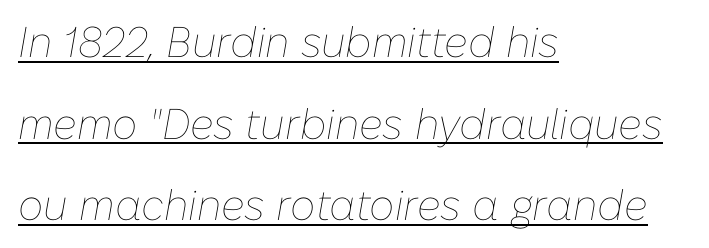
Standard letterfit; no display-style spreading of the glyphs. The glyphs are accompanied by a horizontal stroke just below them. The lines are spread far apart with generous leading. Italic: yes, the glyphs are oblique. Is this a heavy cut? Hardly; it is regular or lighter.
